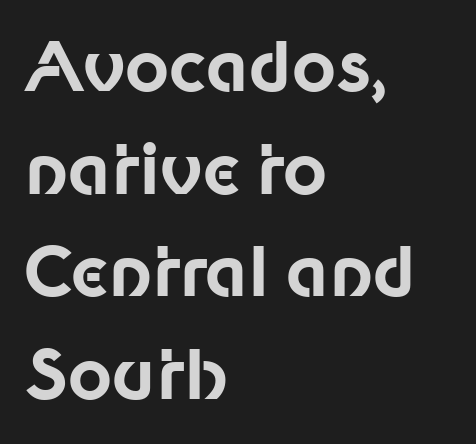
{"serif": "no", "italic": "no", "bold": "yes", "weight": "bold", "width": "normal", "stroke_contrast": "low", "x_height": "medium", "monospaced": "no", "underline": "no", "align": "left", "line_spacing": "normal", "line_spacing_ratio": 1.51, "letter_spacing": "normal", "letter_spacing_em": 0.0, "glyph_px": 68}
